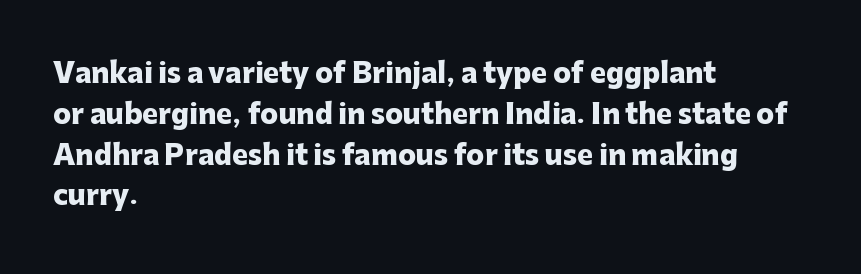
{"italic": "no", "bold": "yes", "underline": "no", "align": "left", "line_spacing": "normal", "line_spacing_ratio": 1.51, "letter_spacing": "normal", "letter_spacing_em": 0.0, "glyph_px": 27}
